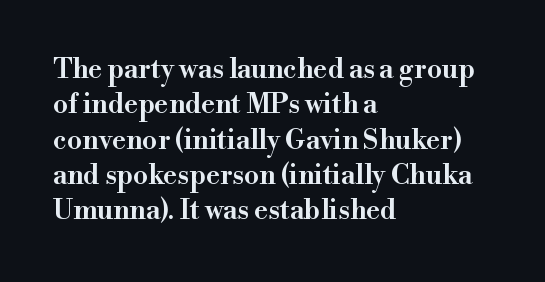
The image shows 27 px text type, upright; set left-aligned, normal line spacing (1.31x), normal letter spacing, not underlined.
